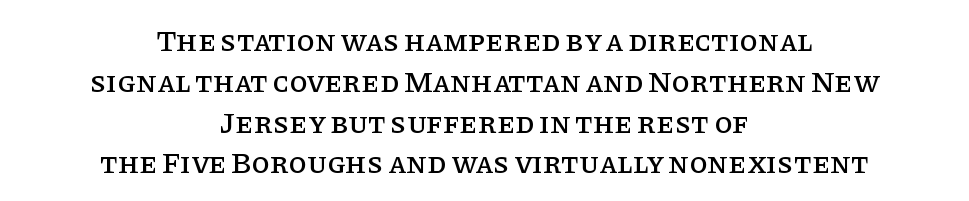
The image shows 30 px serif type, upright; set centered, normal line spacing (1.36x), normal letter spacing, not underlined; low stroke contrast and a large x-height.
